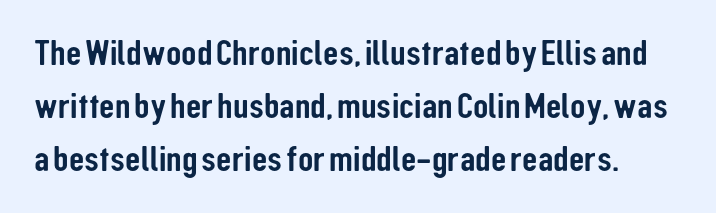
The image shows 38 px condensed sans-serif type, upright; set normal line spacing (1.39x), normal letter spacing, not underlined; low stroke contrast and a medium x-height.
